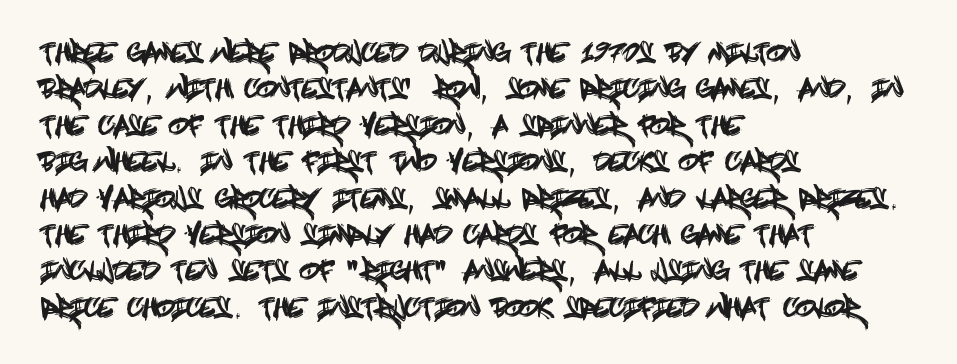
The image shows 26 px text type; set left-aligned, normal line spacing (1.4x), normal letter spacing, not underlined.
